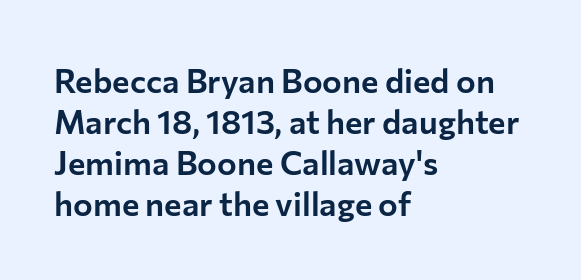
{"serif": "no", "italic": "no", "width": "normal", "stroke_contrast": "low", "x_height": "medium", "monospaced": "no", "underline": "no", "align": "left", "line_spacing_ratio": 1.24, "letter_spacing": "normal", "letter_spacing_em": 0.0, "glyph_px": 33}
